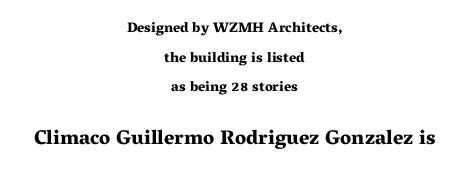
{"italic": "no", "bold": "yes", "underline": "no", "align": "center", "line_spacing": "loose", "line_spacing_ratio": 2.12, "letter_spacing": "normal", "letter_spacing_em": 0.0, "larger_block": "second", "size_ratio": 1.43, "glyph_px": 20}
